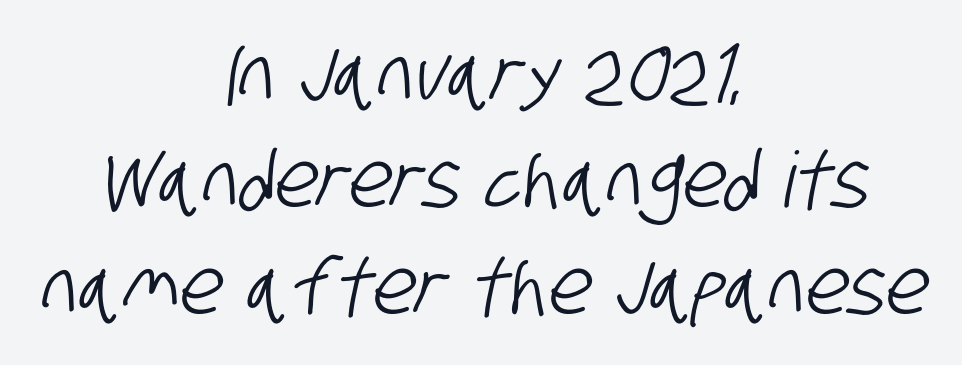
{"serif": "no", "width": "condensed", "stroke_contrast": "low", "x_height": "large", "monospaced": "no", "underline": "no", "align": "center", "line_spacing": "normal", "line_spacing_ratio": 1.38, "letter_spacing": "normal", "letter_spacing_em": 0.0, "glyph_px": 77}
